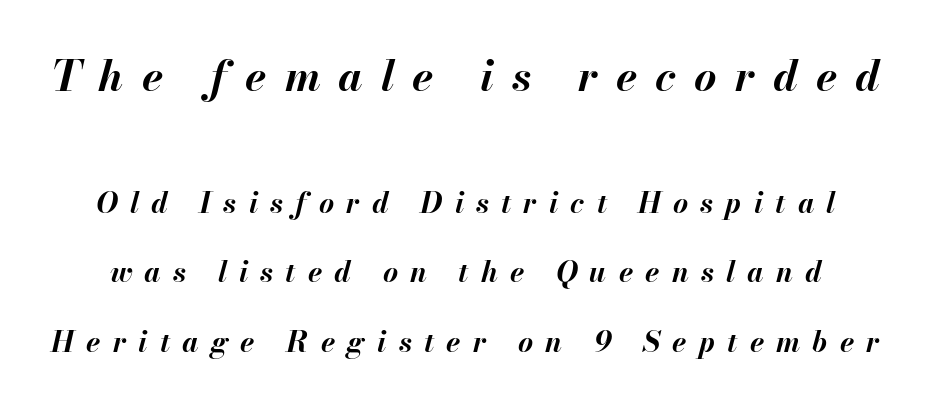
Between these two stacked blocks, the higher one wins on size. The rendering uses a large line-height, opening up the rows. Emphasis by weight is at full strength: bold. You could not count columns in this text — the font is proportionally spaced. The passage shown is not underscored anywhere. The text carries the slant typical of an italic or oblique font.
